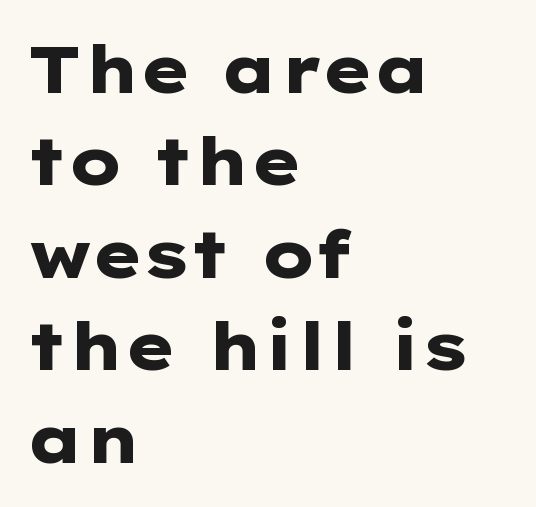
{"serif": "no", "italic": "no", "bold": "yes", "weight": "heavy", "width": "wide", "stroke_contrast": "low", "x_height": "medium", "monospaced": "no", "underline": "no", "align": "left", "line_spacing": "normal", "line_spacing_ratio": 1.4, "letter_spacing": "normal", "letter_spacing_em": 0.0, "glyph_px": 66}
